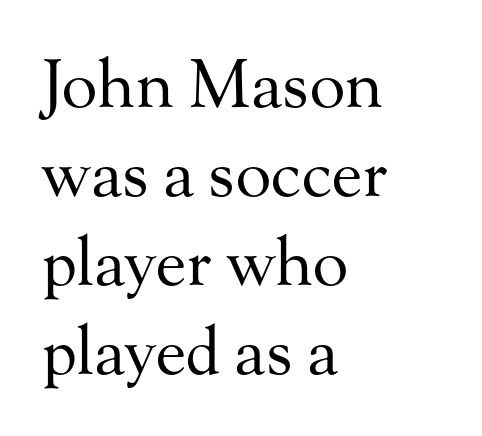
{"serif": "yes", "italic": "no", "bold": "no", "weight": "regular", "width": "normal", "stroke_contrast": "medium", "x_height": "small", "monospaced": "no", "underline": "no", "align": "left", "line_spacing": "normal", "line_spacing_ratio": 1.35, "letter_spacing": "normal", "letter_spacing_em": 0.0, "glyph_px": 66}
